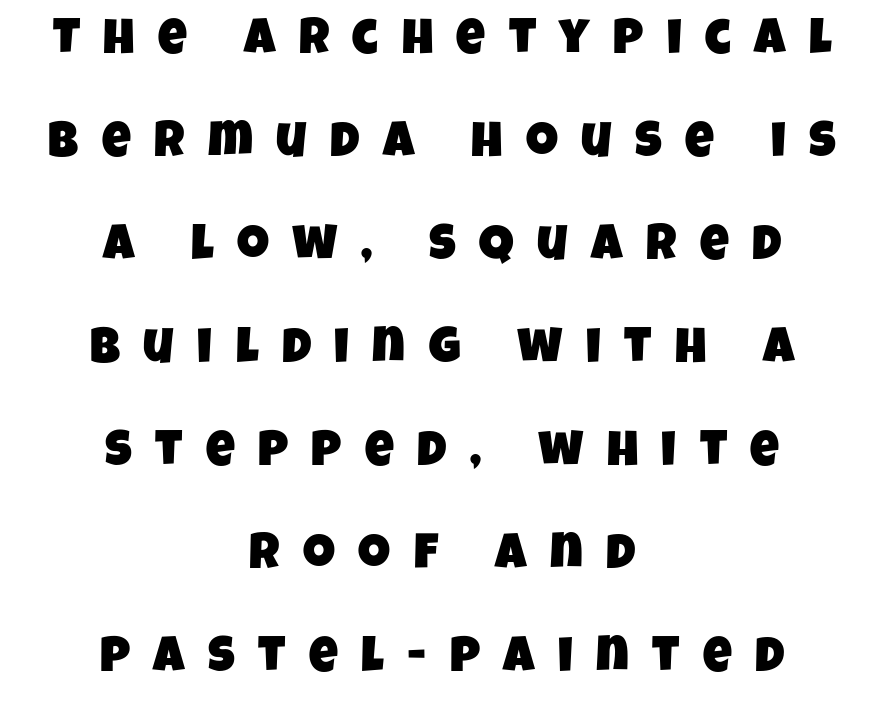
Q: Is the typeface a serif or a sans-serif typeface? A: Sans-serif.
Q: Is the text underlined? A: No.
Q: How is the paragraph aligned? A: Centered.
Q: Is the spacing between letters normal or unusually wide? A: Unusually wide.
Q: Is the spacing between lines tight, normal or loose? A: Loose.
Q: Width (condensed, normal, or wide)? A: Condensed.
Q: Stroke contrast? A: Low.
Q: x-height? A: Large.
Q: Monospaced? A: No.
